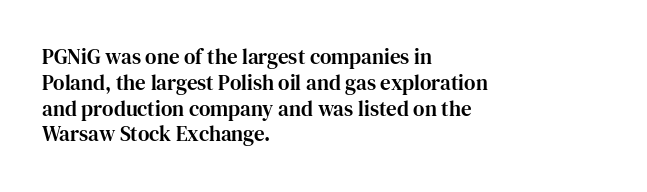
Underline: absent. This rendering uses left alignment, leaving the right contour irregular. A typesetter would mark this as roman, not italic. In terms of letterspacing, this is plain default setting.
